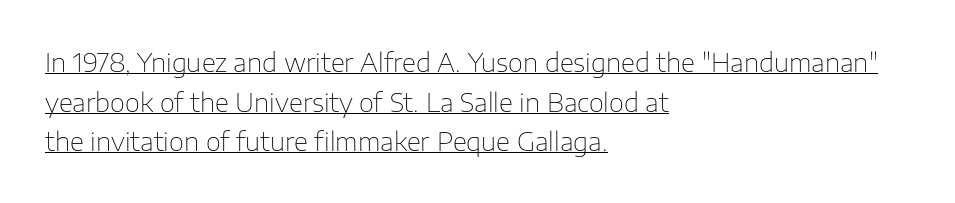
The image shows 26 px text type, upright; set left-aligned, normal line spacing (1.52x), normal letter spacing, underlined.
